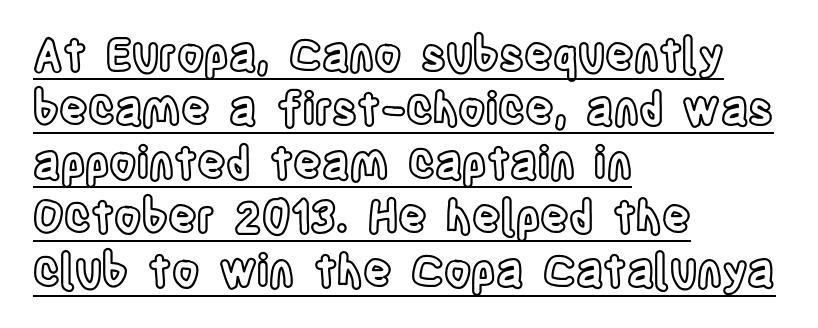
The image shows 44 px condensed type, upright; set left-aligned, line spacing 1.23x, normal letter spacing, underlined; a large x-height.
